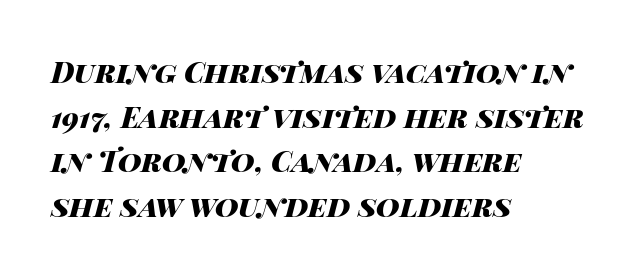
{"italic": "yes", "lean": "right", "slant_degrees": 14, "bold": "yes", "weight": "heavy", "width": "wide", "stroke_contrast": "high", "x_height": "large", "monospaced": "no", "underline": "no", "align": "left", "line_spacing": "normal", "line_spacing_ratio": 1.54, "letter_spacing": "normal", "letter_spacing_em": 0.0, "glyph_px": 29}
